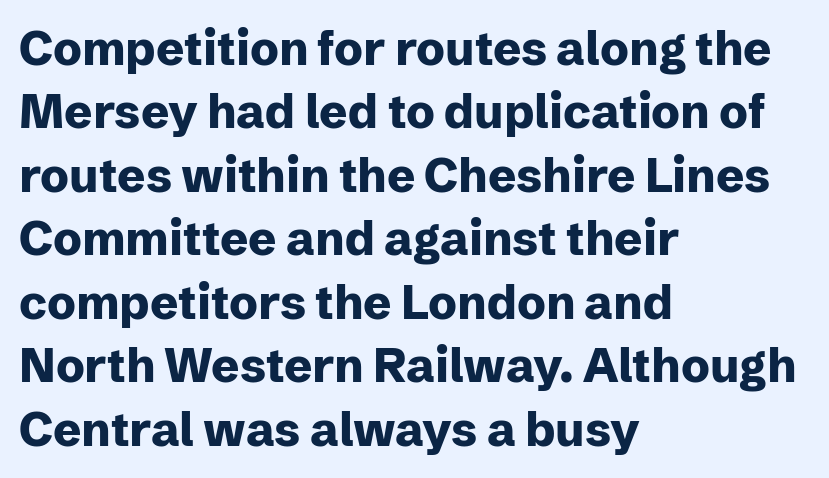
Q: Is the text bold? A: Yes.
Q: Is the text italic (slanted)? A: No, it is upright.
Q: Is the typeface a serif or a sans-serif typeface? A: Sans-serif.
Q: Is the text underlined? A: No.
Q: How is the paragraph aligned? A: Left-aligned.
Q: Is the spacing between letters normal or unusually wide? A: Normal.
Q: Is the spacing between lines tight, normal or loose? A: Normal.
Q: Width (condensed, normal, or wide)? A: Normal.
Q: Stroke contrast? A: Low.
Q: x-height? A: Medium.
Q: Monospaced? A: No.
